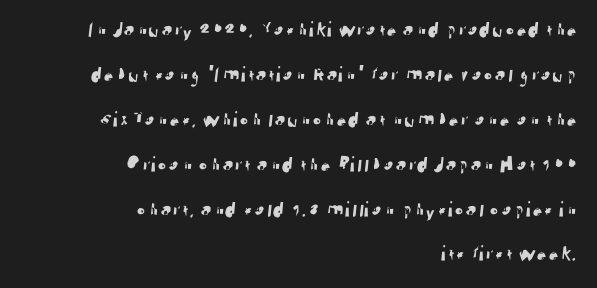
Q: Is the text underlined? A: No.
Q: How is the paragraph aligned? A: Right-aligned.
Q: Is the spacing between letters normal or unusually wide? A: Normal.
Q: Is the spacing between lines tight, normal or loose? A: Loose.
